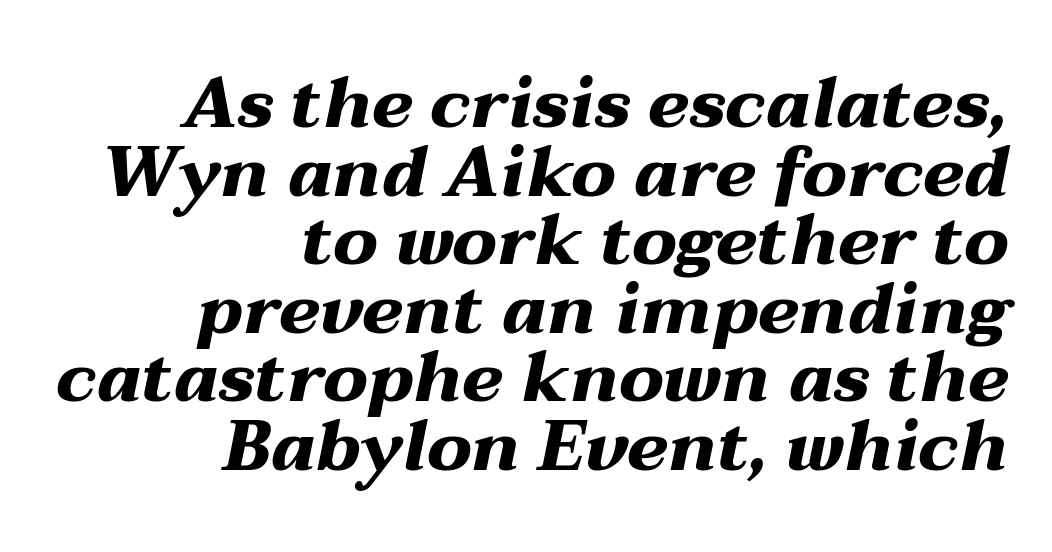
The image shows 70 px heavy, wide type, italic (leaning right); set right-aligned, tight line spacing (0.98x), normal letter spacing, not underlined; medium stroke contrast and a medium x-height.
